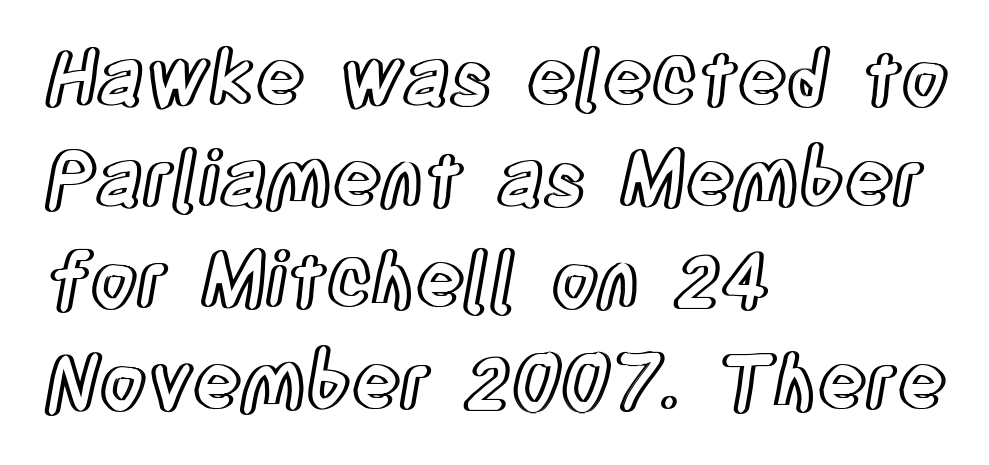
Standard letterfit; no display-style spreading of the glyphs. Character widths vary here, with narrow letters taking less room than wide ones. Quick note: underline off.
